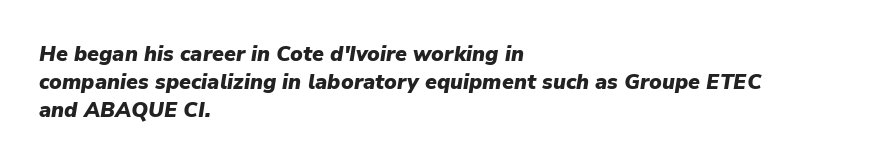
{"italic": "yes", "lean": "right", "slant_degrees": 9, "bold": "yes", "underline": "no", "align": "left", "line_spacing": "normal", "line_spacing_ratio": 1.33, "letter_spacing": "normal", "letter_spacing_em": 0.0, "glyph_px": 21}
